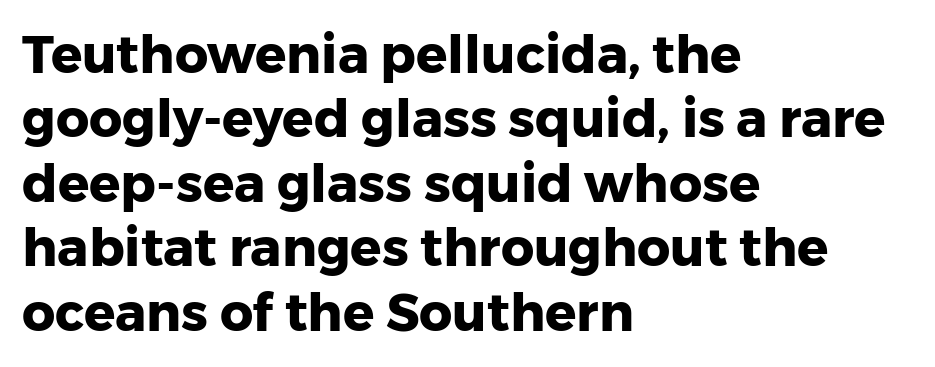
The image shows 52 px heavy sans-serif type, upright; set left-aligned, line spacing 1.24x, normal letter spacing, not underlined; low stroke contrast and a medium x-height.
